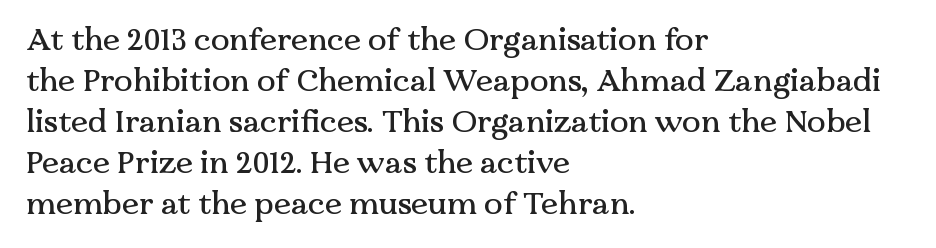
{"serif": "yes", "italic": "no", "width": "normal", "stroke_contrast": "medium", "x_height": "medium", "monospaced": "no", "underline": "no", "align": "left", "line_spacing": "normal", "line_spacing_ratio": 1.32, "letter_spacing": "normal", "letter_spacing_em": 0.0, "glyph_px": 31}
